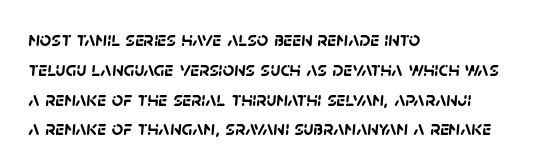
{"bold": "yes", "underline": "no", "align": "left", "line_spacing": "normal", "line_spacing_ratio": 1.49, "letter_spacing": "normal", "letter_spacing_em": 0.0, "glyph_px": 20}
